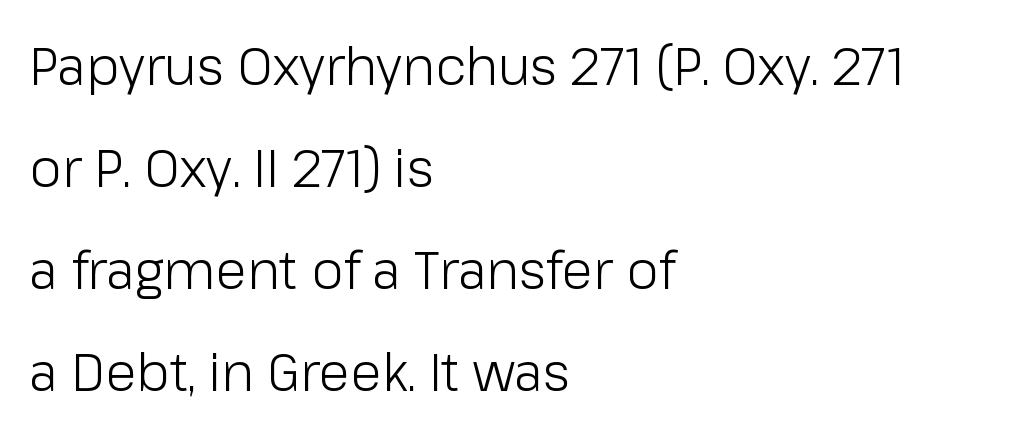
The image shows 52 px light sans-serif type, upright; set left-aligned, loose line spacing (1.96x), normal letter spacing, not underlined; low stroke contrast and a medium x-height.
